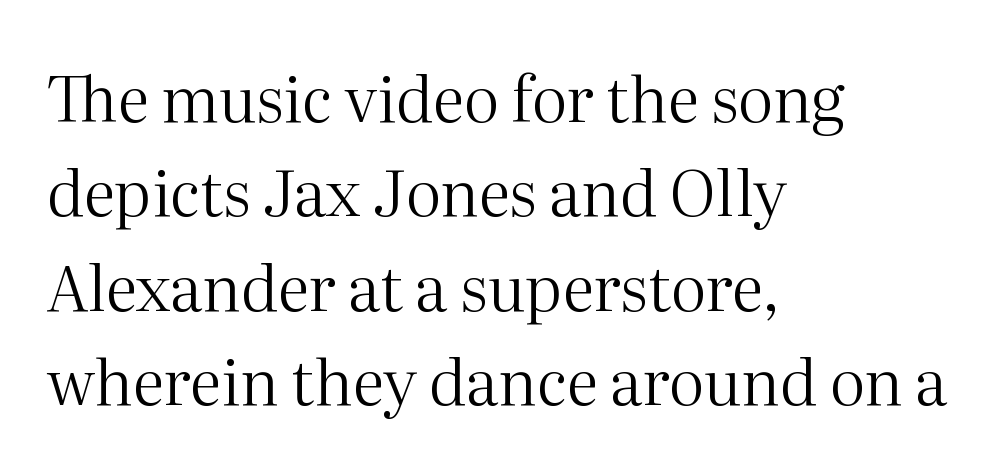
The image shows 63 px regular-weight serif type, upright; set left-aligned, normal line spacing (1.5x), normal letter spacing, not underlined; medium stroke contrast and a medium x-height.
